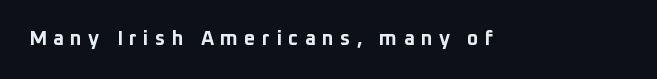
{"italic": "no", "bold": "yes", "underline": "no", "letter_spacing": "wide", "letter_spacing_em": 0.31, "glyph_px": 20}
